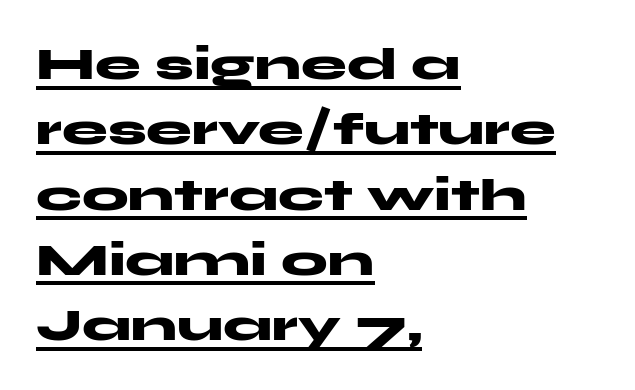
Q: Is the text bold? A: Yes.
Q: Is the text italic (slanted)? A: No, it is upright.
Q: Is the typeface a serif or a sans-serif typeface? A: Sans-serif.
Q: Is the text underlined? A: Yes.
Q: How is the paragraph aligned? A: Left-aligned.
Q: Is the spacing between letters normal or unusually wide? A: Normal.
Q: Is the spacing between lines tight, normal or loose? A: Normal.
Q: Width (condensed, normal, or wide)? A: Wide.
Q: Stroke contrast? A: Medium.
Q: x-height? A: Medium.
Q: Monospaced? A: No.
